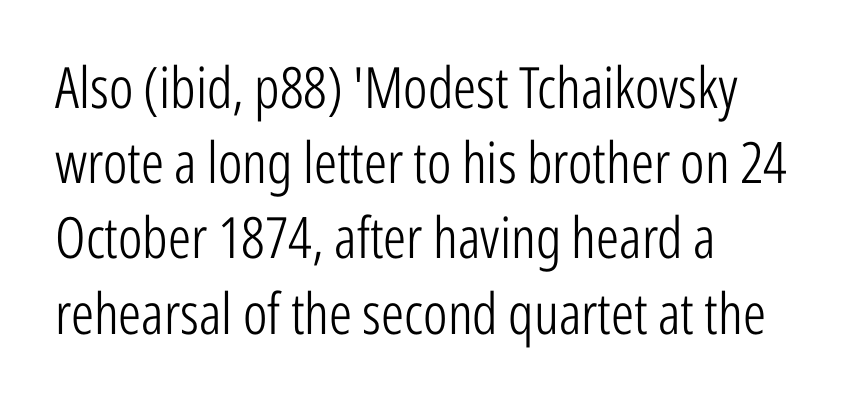
The gaps between neighbouring characters are ordinary and unremarkable. The glyphs in this specimen are sans serif. Think standard paragraph weight, or any step lighter than that. Bare-footed words on every line. Interline gaps are of average width in this sample.
